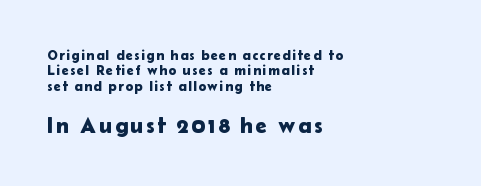
The image shows 23 px text type, upright; set left-aligned, tight line spacing (1.09x), not underlined; the second (bottom) block is 1.64x larger.
